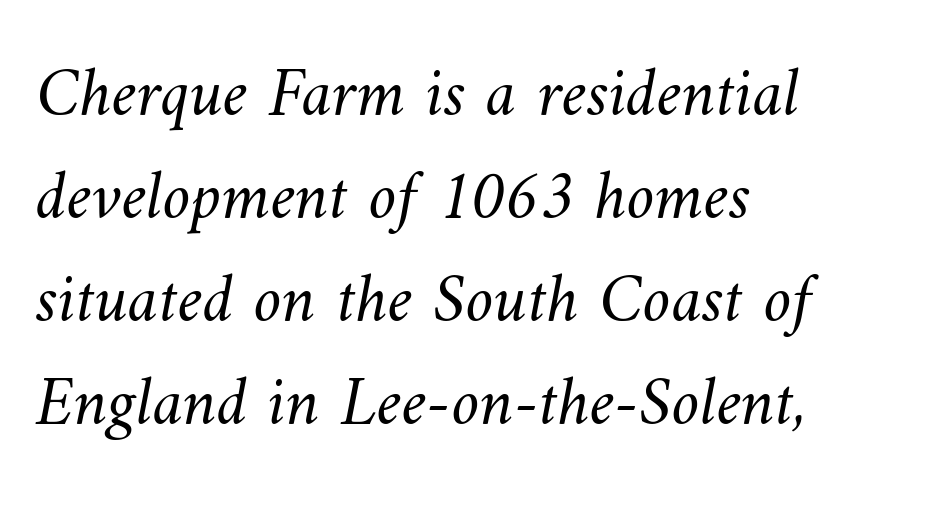
Q: Is the text bold? A: No.
Q: Is the text underlined? A: No.
Q: How is the paragraph aligned? A: Left-aligned.
Q: Is the spacing between letters normal or unusually wide? A: Normal.
Q: Is the spacing between lines tight, normal or loose? A: Normal.
Q: Width (condensed, normal, or wide)? A: Normal.
Q: Stroke contrast? A: Medium.
Q: x-height? A: Small.
Q: Monospaced? A: No.
